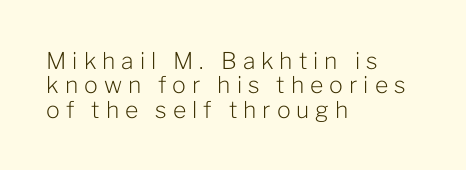
Q: Is the text bold? A: No.
Q: Is the text italic (slanted)? A: No, it is upright.
Q: Is the text underlined? A: No.
Q: How is the paragraph aligned? A: Left-aligned.
Q: Is the spacing between letters normal or unusually wide? A: Unusually wide.
Q: Is the spacing between lines tight, normal or loose? A: Tight.
